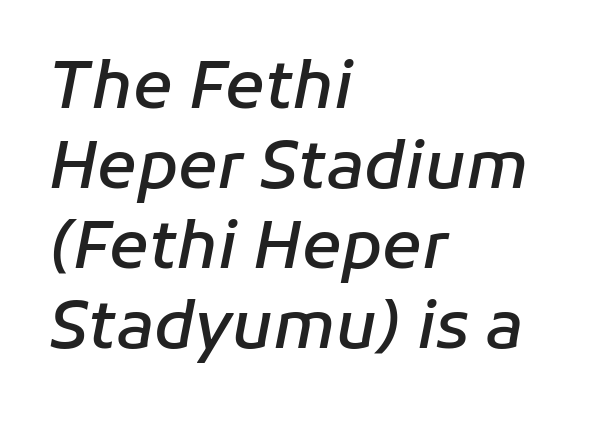
This sample uses plain, unmodified letter spacing. The setting favours the left margin, as ordinary paragraphs usually do. The glyphs look as if they've been sheared to an angle. The face used here is a semibold: visibly heavier than regular, lighter than bold. Each letter keeps its own natural width here, so spacing adapts to shape. Descenders hang freely into open space.
